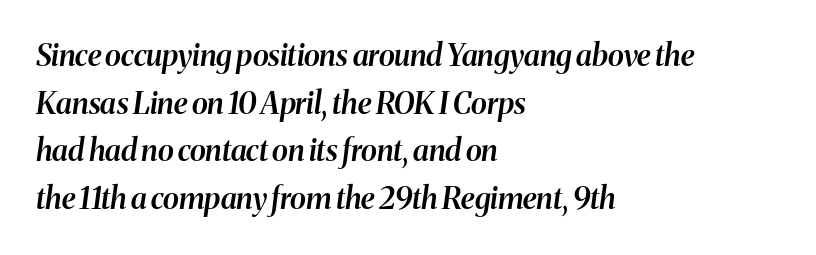
Q: Is the text bold? A: Semi-bold.
Q: Is the text italic (slanted)? A: Yes, it leans right by about 8 degrees.
Q: Is the text underlined? A: No.
Q: How is the paragraph aligned? A: Left-aligned.
Q: Is the spacing between letters normal or unusually wide? A: Normal.
Q: Is the spacing between lines tight, normal or loose? A: Normal.
Q: Width (condensed, normal, or wide)? A: Normal.
Q: Stroke contrast? A: Medium.
Q: x-height? A: Medium.
Q: Monospaced? A: No.
